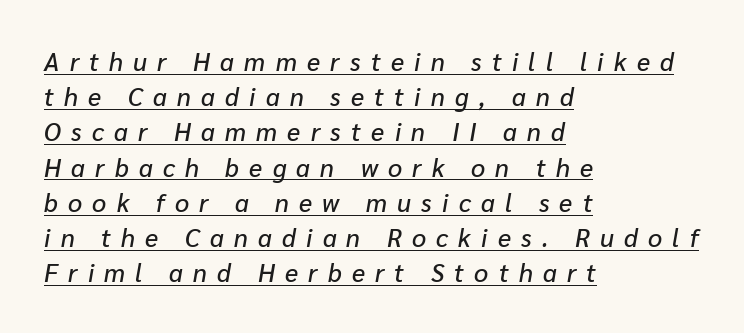
The passage shown is underscored from start to finish. This sample uses an oblique cut, with every glyph tilted off the vertical. The rag falls on the right side of this text block. A typesetter would call this heavily tracked-out type.
